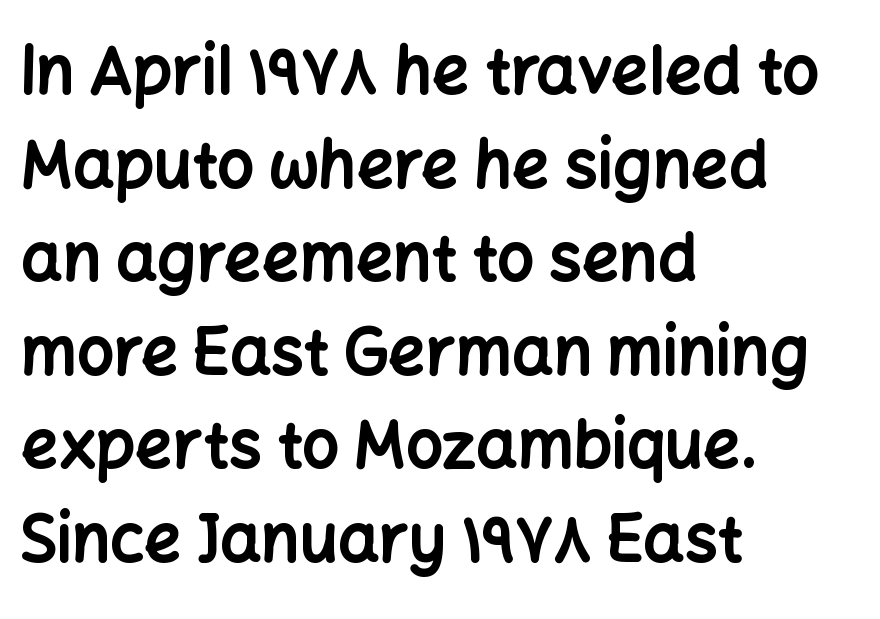
Q: Is the text bold? A: Yes.
Q: Is the text italic (slanted)? A: No, it is upright.
Q: Is the typeface a serif or a sans-serif typeface? A: Sans-serif.
Q: Is the text underlined? A: No.
Q: How is the paragraph aligned? A: Left-aligned.
Q: Is the spacing between letters normal or unusually wide? A: Normal.
Q: Is the spacing between lines tight, normal or loose? A: Normal.
Q: Width (condensed, normal, or wide)? A: Normal.
Q: Stroke contrast? A: Low.
Q: x-height? A: Medium.
Q: Monospaced? A: No.
